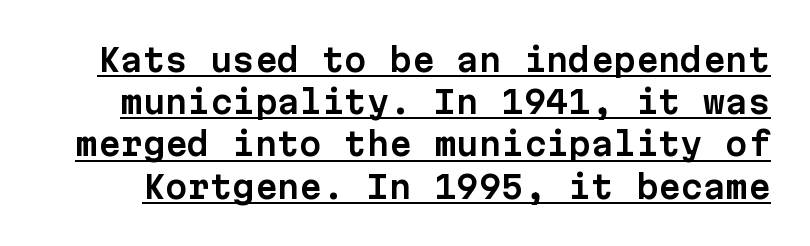
Tracking value appears to be zero — textbook default spacing. This is sans-serif lettering, the kind often seen on screens and signage. Underlining? Definitely there. A roman cut, with each character standing at attention. The passage shown is typed in a monospace face where columns stay perfectly aligned.
